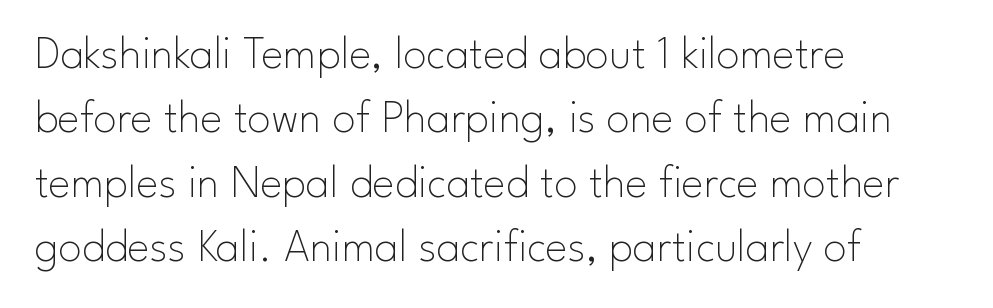
Honestly, the row spacing looks completely unremarkable. Here the designer chose a conventional face with non-uniform glyph widths. Each line starts at the same left margin while the right side varies. This sample uses an upright cut, with every glyph sitting square on the baseline.
